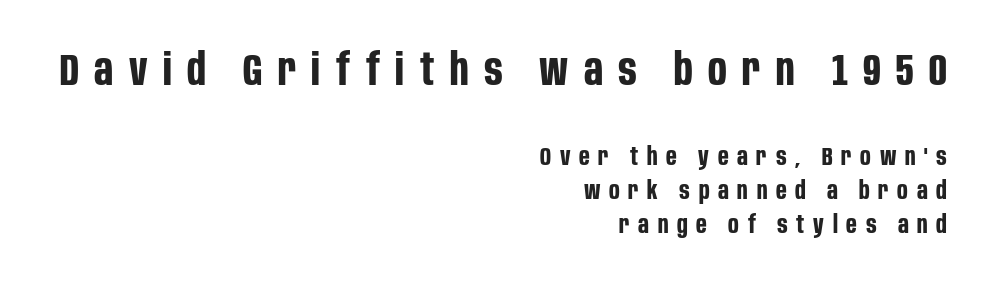
The letters advance in unequal steps, a hallmark of proportional type. Quick note: interline space is typical. Honestly, there is no underline to notice here at all. The typography opts for an upright posture over an oblique one. Weight: bold.
